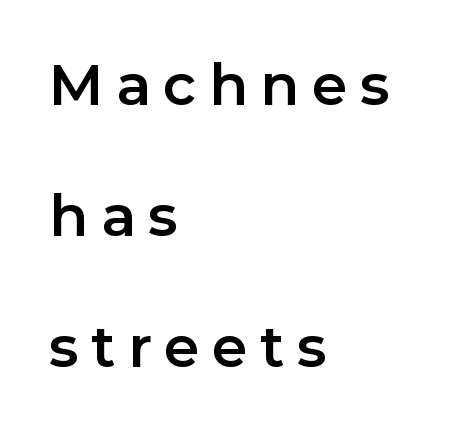
{"serif": "no", "italic": "no", "width": "normal", "stroke_contrast": "low", "x_height": "medium", "monospaced": "no", "underline": "no", "align": "left", "line_spacing": "loose", "line_spacing_ratio": 2.3, "letter_spacing": "wide", "letter_spacing_em": 0.22, "glyph_px": 57}
